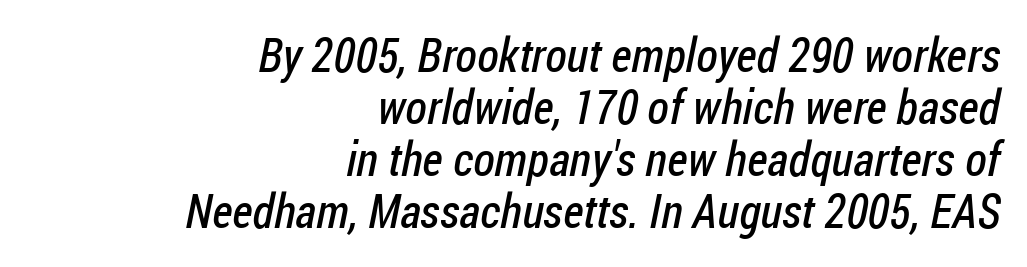
The font is comparable to plain body text, perhaps lighter. No extra tracking has been applied to these lines. Beneath every word, the page is bare. The face used here is proportionally spaced, like ordinary book or web type.
